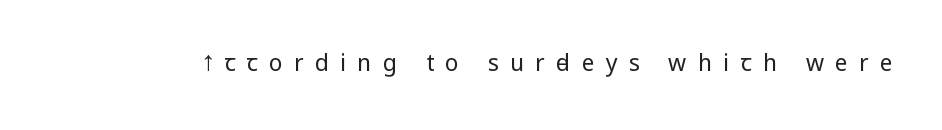
Q: Is the text bold? A: No.
Q: Is the text italic (slanted)? A: No, it is upright.
Q: Is the text underlined? A: No.
Q: Is the spacing between letters normal or unusually wide? A: Unusually wide.
